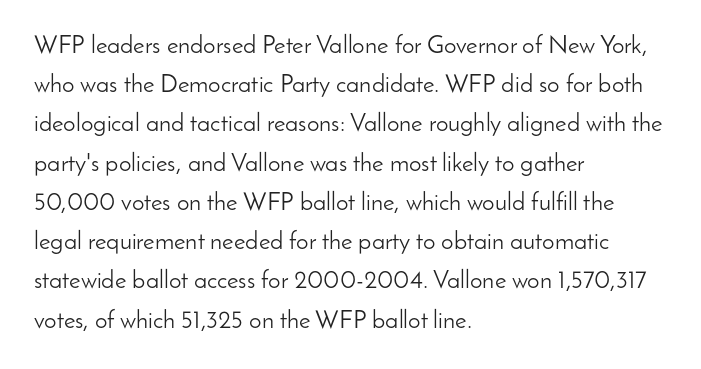
Is this a heavy cut? Hardly; it is regular or lighter. In CSS terms this would be text-align: left. Words appear dense and cohesive because spacing is normal. The gap between lines stays unmarked. Reading down the column, the eye jumps a familiar distance to each next line. This is roman type, the default non-slanted kind.
